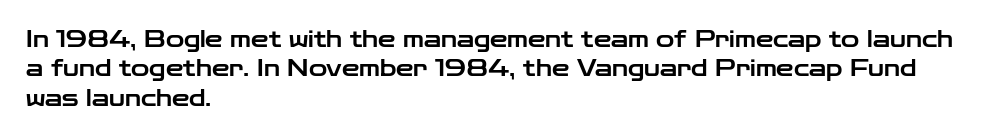
Q: Is the text italic (slanted)? A: No, it is upright.
Q: Is the text underlined? A: No.
Q: How is the paragraph aligned? A: Left-aligned.
Q: Is the spacing between letters normal or unusually wide? A: Normal.
Q: Is the spacing between lines tight, normal or loose? A: Normal.
